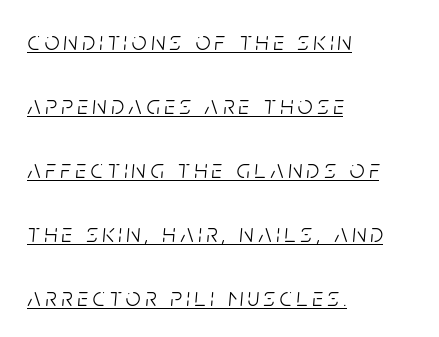
{"italic": "yes", "lean": "right", "slant_degrees": 5, "bold": "no", "underline": "yes", "align": "left", "line_spacing": "loose", "line_spacing_ratio": 2.46, "glyph_px": 26}
